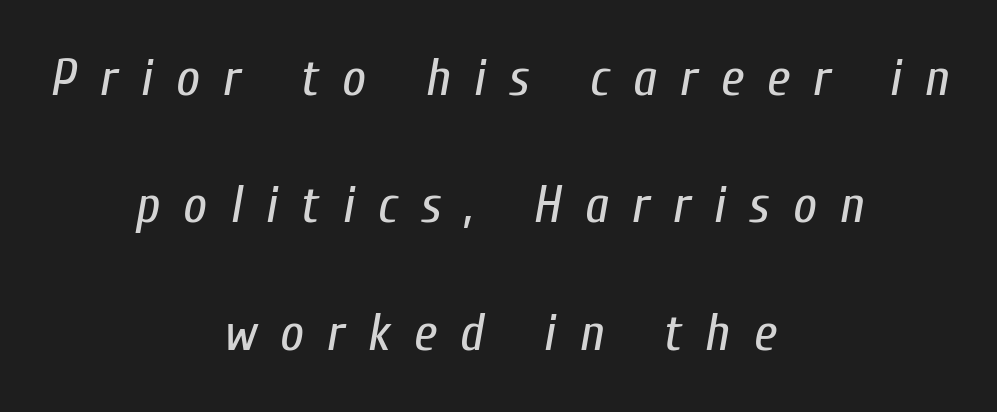
{"italic": "yes", "lean": "right", "slant_degrees": 10, "bold": "no", "weight": "regular", "width": "condensed", "stroke_contrast": "low", "x_height": "medium", "monospaced": "no", "underline": "no", "align": "center", "line_spacing": "loose", "line_spacing_ratio": 2.45, "letter_spacing": "wide", "letter_spacing_em": 0.45, "glyph_px": 52}
